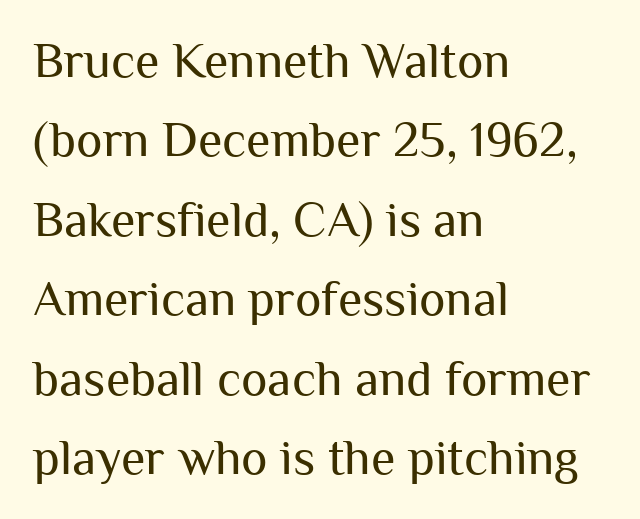
The image shows 50 px regular-weight sans-serif type, upright; set left-aligned, normal line spacing (1.59x), normal letter spacing, not underlined; medium stroke contrast and a medium x-height.
